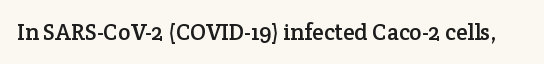
Each word holds together tightly as a unit, with standard inter-letter gaps. Posture: upright roman. The specimen omits any rule beneath the text block's lines.
